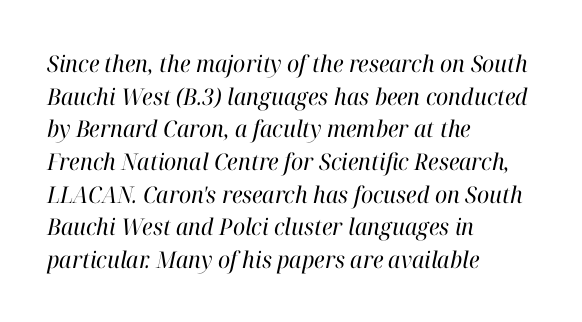
The passage shown is not underscored anywhere. The rag falls on the right side of this text block. Evenly set lines give the paragraph a standard silhouette. The tracking reads as untouched default to a designer's eye. The typesetting does not lean heavy: it is not bold. There's an unmistakable incline to the writing here.
